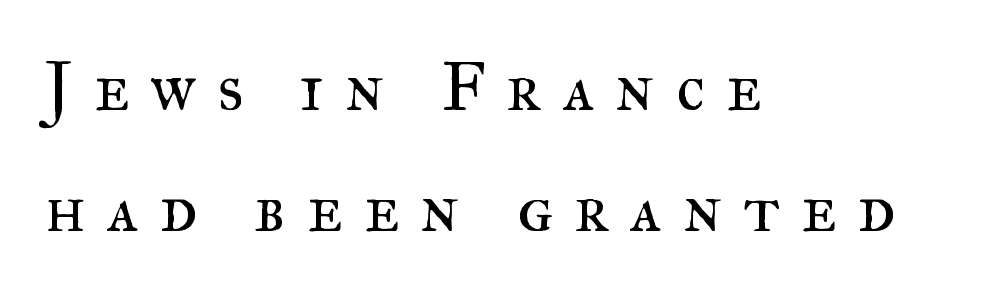
Regarding serifs, this sample has them. Reading down the block, your eye returns to a fixed left position each line. The horizontal fit of the characters is loose and conspicuously gappy. In terms of posture, this sample is upright. Is the stroke heavy? The answer is a plain regular-or-lighter. Do the characters align in a grid? No, the font is proportional.
